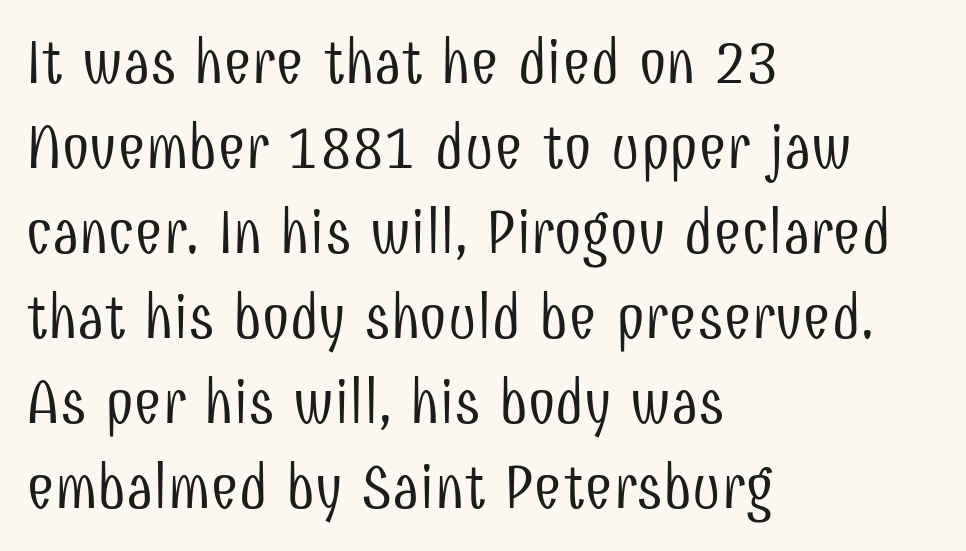
This sample has the flowing, uneven cadence of proportional lettering. The typeface chosen for these lines omits serifs. All the whitespace from short lines collects on the right. Caption: standard tracking, unaltered. Interline gaps are of average width in this sample. Heft: none added — not bold.
